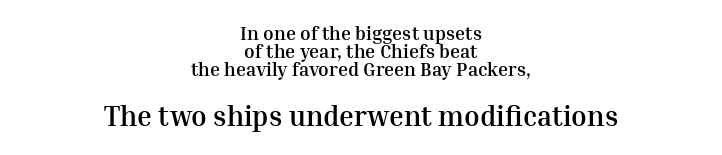
Q: Is the text bold? A: Yes.
Q: Is the text italic (slanted)? A: No, it is upright.
Q: Is the typeface a serif or a sans-serif typeface? A: Serif.
Q: Is the text underlined? A: No.
Q: How is the paragraph aligned? A: Centered.
Q: Is the spacing between letters normal or unusually wide? A: Normal.
Q: Is the spacing between lines tight, normal or loose? A: Tight.
Q: Which block of text is set in a larger size, the first (top) or the second (bottom)? A: The second (bottom) one.
Q: Width (condensed, normal, or wide)? A: Normal.
Q: Stroke contrast? A: Medium.
Q: x-height? A: Medium.
Q: Monospaced? A: No.
